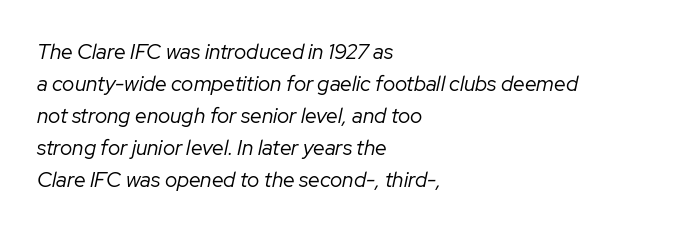
The image shows 21 px text type, italic (leaning right); set left-aligned, normal line spacing (1.52x), normal letter spacing, not underlined.
